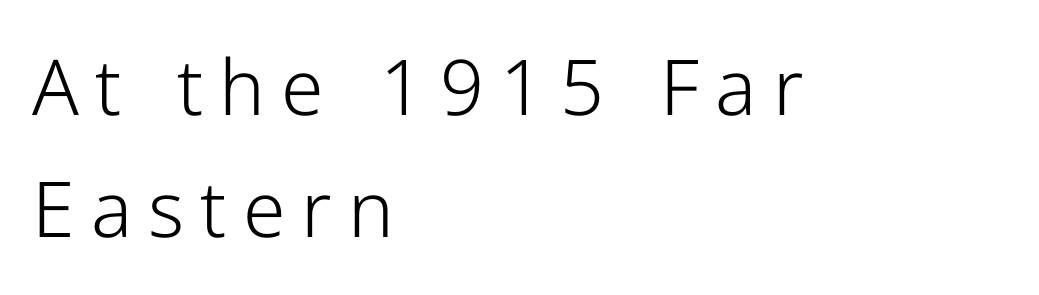
The image shows 77 px light sans-serif type, upright; set left-aligned, normal line spacing (1.59x), unusually wide letter spacing (+0.21 em), not underlined; low stroke contrast and a medium x-height.
